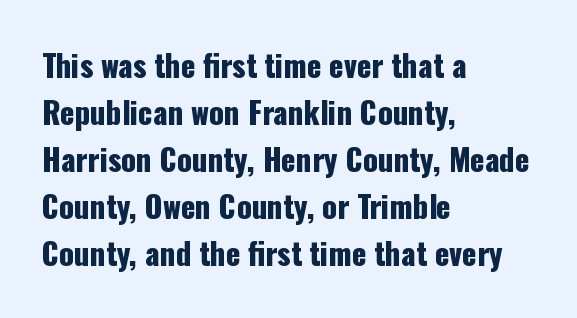
Q: Is the text italic (slanted)? A: No, it is upright.
Q: Is the typeface a serif or a sans-serif typeface? A: Sans-serif.
Q: Is the text underlined? A: No.
Q: How is the paragraph aligned? A: Left-aligned.
Q: Is the spacing between letters normal or unusually wide? A: Normal.
Q: Is the spacing between lines tight, normal or loose? A: Normal.
Q: Width (condensed, normal, or wide)? A: Condensed.
Q: Stroke contrast? A: Low.
Q: x-height? A: Medium.
Q: Monospaced? A: No.
